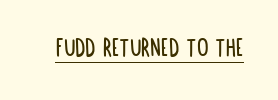
The image shows 29 px condensed sans-serif type, upright; set normal letter spacing, underlined; low stroke contrast and a large x-height.
